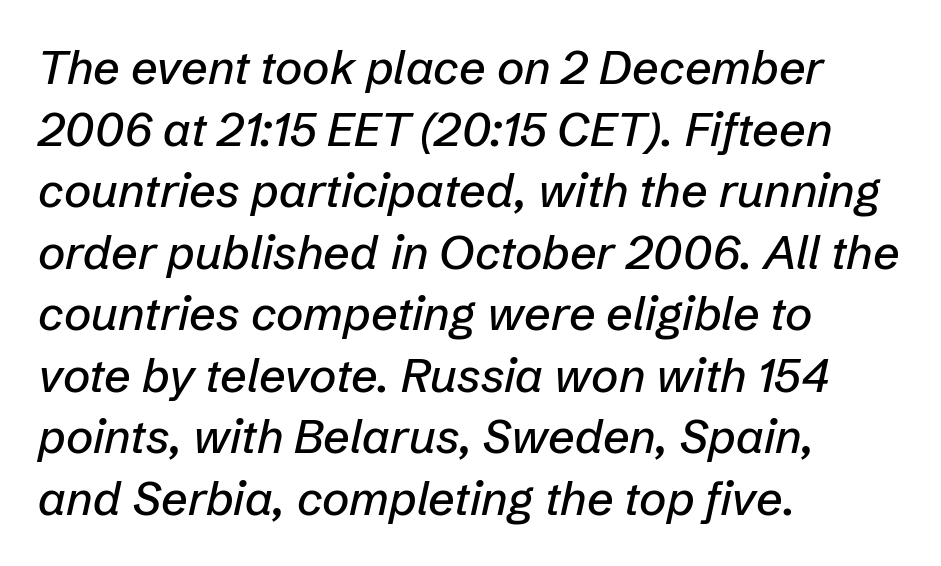
{"italic": "yes", "lean": "right", "slant_degrees": 12, "width": "normal", "stroke_contrast": "low", "x_height": "medium", "monospaced": "no", "underline": "no", "align": "left", "line_spacing": "normal", "line_spacing_ratio": 1.31, "letter_spacing": "normal", "letter_spacing_em": 0.0, "glyph_px": 47}
